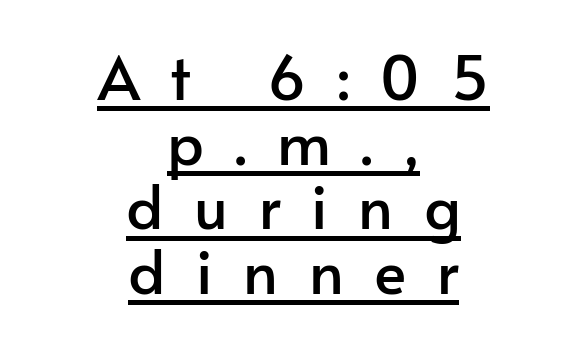
The image shows 61 px sans-serif type, upright; set centered, tight line spacing (1.06x), unusually wide letter spacing (+0.5 em), underlined; low stroke contrast and a small x-height.
